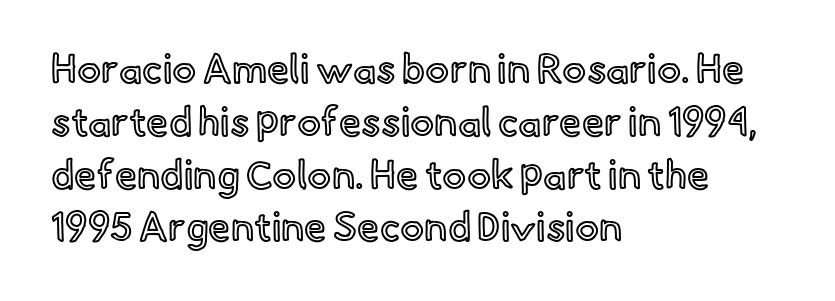
{"italic": "no", "width": "normal", "x_height": "small", "monospaced": "no", "underline": "no", "align": "left", "line_spacing": "normal", "line_spacing_ratio": 1.32, "letter_spacing": "normal", "letter_spacing_em": 0.0, "glyph_px": 40}
